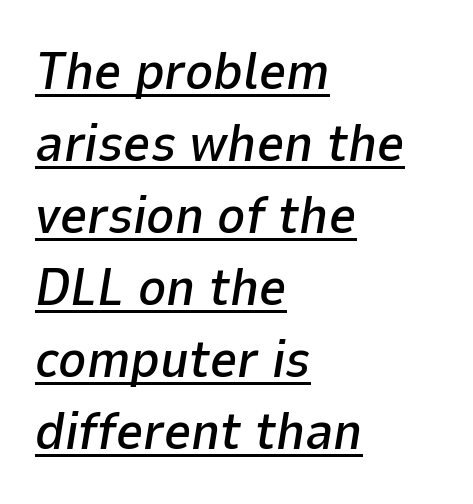
The type is set solid horizontally, with unmodified tracking. Regular leading. When letters slant like this, we call the style italic. The passage shown is typed in a proportional face where columns would drift.
